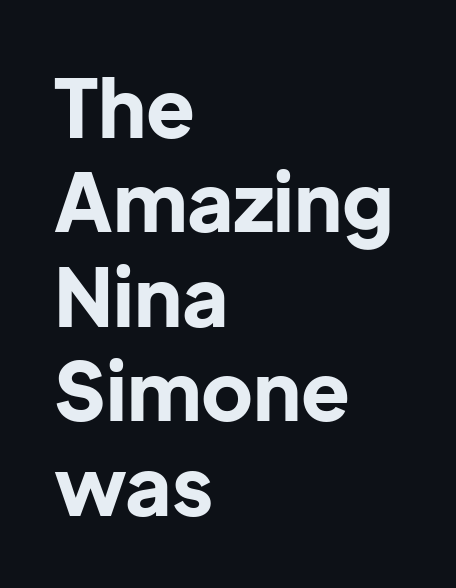
Q: Is the text bold? A: Yes.
Q: Is the text italic (slanted)? A: No, it is upright.
Q: Is the typeface a serif or a sans-serif typeface? A: Sans-serif.
Q: Is the text underlined? A: No.
Q: How is the paragraph aligned? A: Left-aligned.
Q: Is the spacing between letters normal or unusually wide? A: Normal.
Q: Width (condensed, normal, or wide)? A: Normal.
Q: Stroke contrast? A: Low.
Q: x-height? A: Medium.
Q: Monospaced? A: No.
